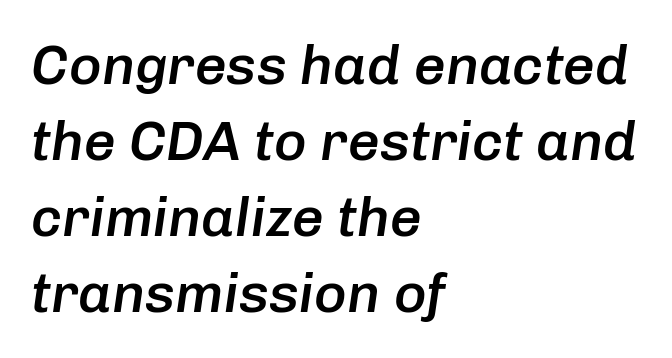
The image shows 56 px semibold type, italic (leaning right); set left-aligned, normal line spacing (1.36x), normal letter spacing, not underlined; low stroke contrast and a medium x-height.
